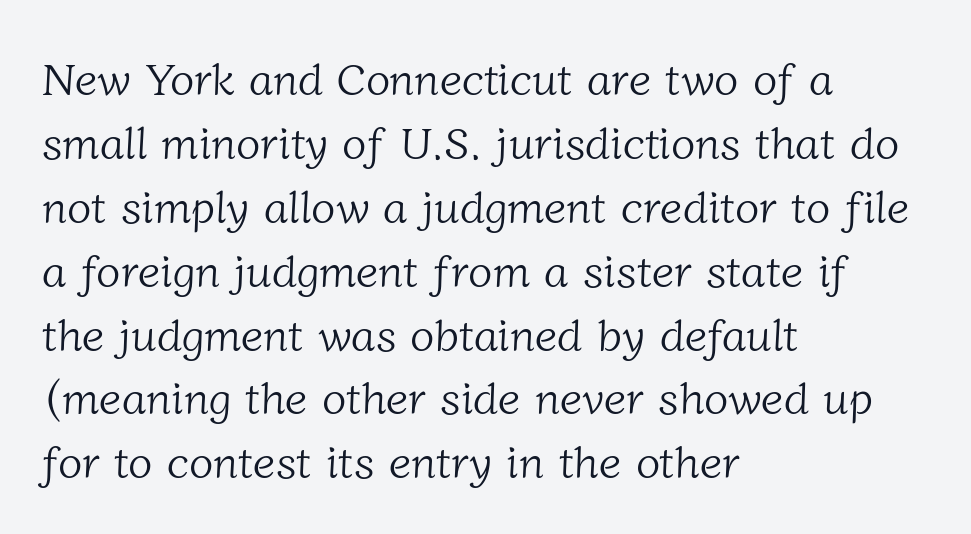
A clean baseline with only descenders dipping below it. The letters advance in unequal steps, a hallmark of proportional type. The paragraph shown leans on its left margin. Note: serifs present on the glyphs.
